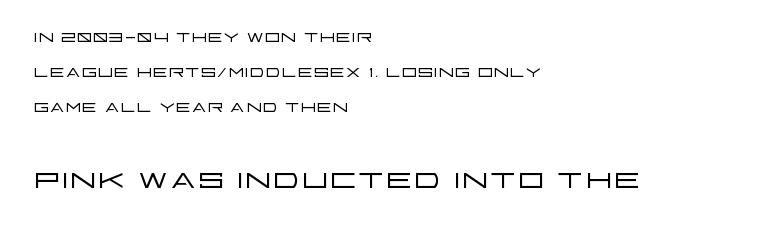
The rendering uses a moderate line-height, typical for paragraphs. Where is the straight margin? On the left. Looks like regular typesetting: each glyph gets only the width it needs. These glyphs show unthickened strokes, regular width or finer. Is the letter spacing exaggerated? No — it looks like the ordinary default.
